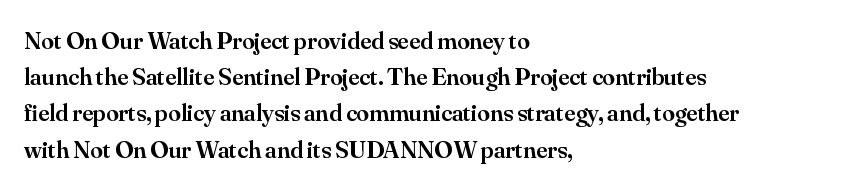
{"italic": "no", "bold": "semi", "underline": "no", "align": "left", "line_spacing": "normal", "line_spacing_ratio": 1.45, "letter_spacing": "normal", "letter_spacing_em": 0.0, "glyph_px": 25}
